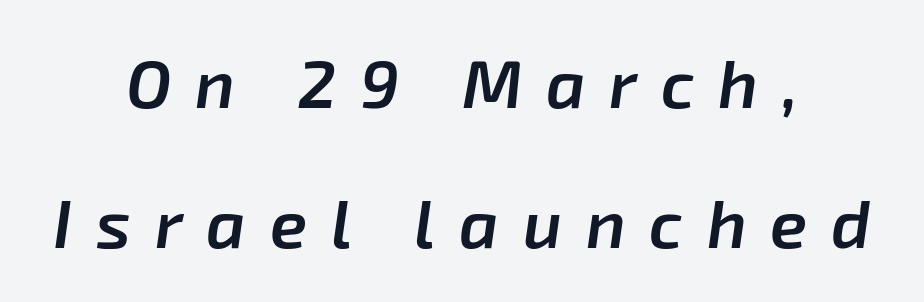
{"italic": "yes", "lean": "right", "slant_degrees": 8, "bold": "semi", "weight": "semibold", "width": "normal", "stroke_contrast": "low", "x_height": "medium", "monospaced": "no", "underline": "no", "align": "center", "line_spacing": "loose", "line_spacing_ratio": 2.06, "letter_spacing": "wide", "letter_spacing_em": 0.35, "glyph_px": 68}
